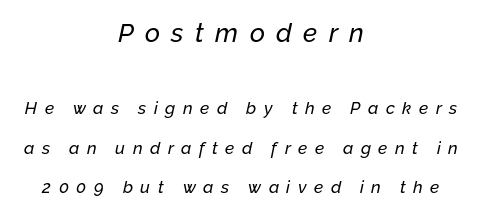
Q: Is the text italic (slanted)? A: Yes, it leans right by about 12 degrees.
Q: Is the text underlined? A: No.
Q: How is the paragraph aligned? A: Centered.
Q: Is the spacing between letters normal or unusually wide? A: Unusually wide.
Q: Is the spacing between lines tight, normal or loose? A: Loose.
Q: Which block of text is set in a larger size, the first (top) or the second (bottom)? A: The first (top) one.
